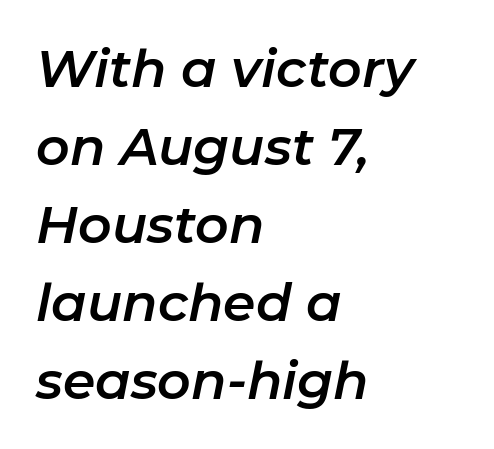
{"italic": "yes", "lean": "right", "slant_degrees": 11, "width": "normal", "stroke_contrast": "low", "x_height": "medium", "monospaced": "no", "underline": "no", "align": "left", "line_spacing": "normal", "line_spacing_ratio": 1.5, "letter_spacing": "normal", "letter_spacing_em": 0.0, "glyph_px": 52}
